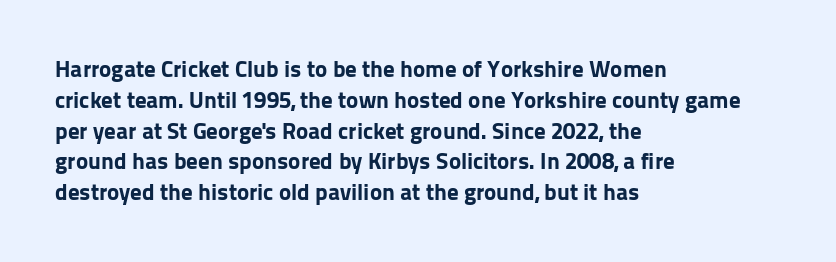
Q: Is the text bold? A: Yes.
Q: Is the text italic (slanted)? A: No, it is upright.
Q: Is the text underlined? A: No.
Q: How is the paragraph aligned? A: Left-aligned.
Q: Is the spacing between letters normal or unusually wide? A: Normal.
Q: Is the spacing between lines tight, normal or loose? A: Normal.
